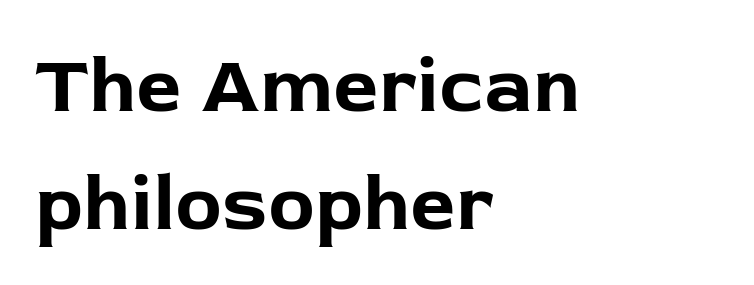
Q: Is the text bold? A: Yes.
Q: Is the text italic (slanted)? A: No, it is upright.
Q: Is the typeface a serif or a sans-serif typeface? A: Sans-serif.
Q: Is the text underlined? A: No.
Q: How is the paragraph aligned? A: Left-aligned.
Q: Is the spacing between letters normal or unusually wide? A: Normal.
Q: Is the spacing between lines tight, normal or loose? A: Normal.
Q: Width (condensed, normal, or wide)? A: Normal.
Q: Stroke contrast? A: Low.
Q: x-height? A: Medium.
Q: Monospaced? A: No.
